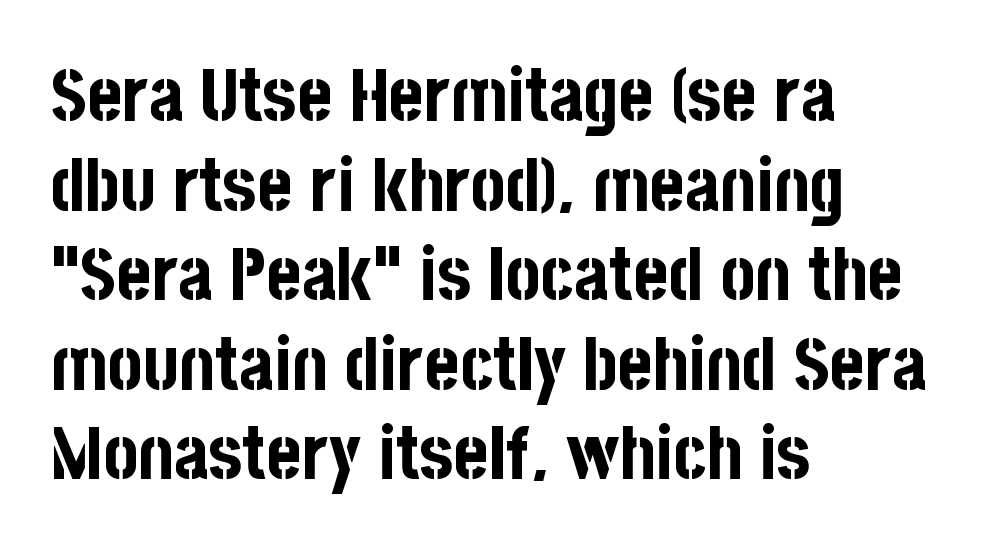
Emphasis by weight is at full strength: bold. The rendering shows plain stroke endings on the letterforms — a sans-serif design. Inter-character spacing is left at the font's built-in metrics. These lines stack with their left ends in a neat column.
